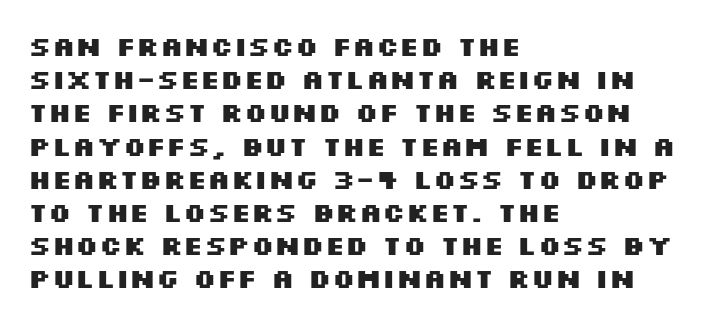
There is no visible air inserted between adjacent glyphs. In terms of weight, the rendering is a true, heavy bold. Visually the block forms a straight wall on the left and a jagged coastline on the right. Lines of text with bare space underneath. If you drew a line through each stem, it would be perfectly vertical.
